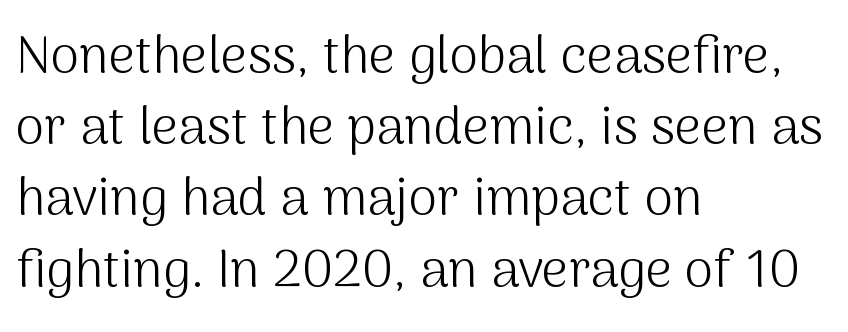
{"serif": "no", "italic": "no", "bold": "no", "weight": "light", "width": "normal", "stroke_contrast": "medium", "x_height": "medium", "monospaced": "no", "underline": "no", "align": "left", "line_spacing": "normal", "line_spacing_ratio": 1.37, "letter_spacing": "normal", "letter_spacing_em": 0.0, "glyph_px": 52}
